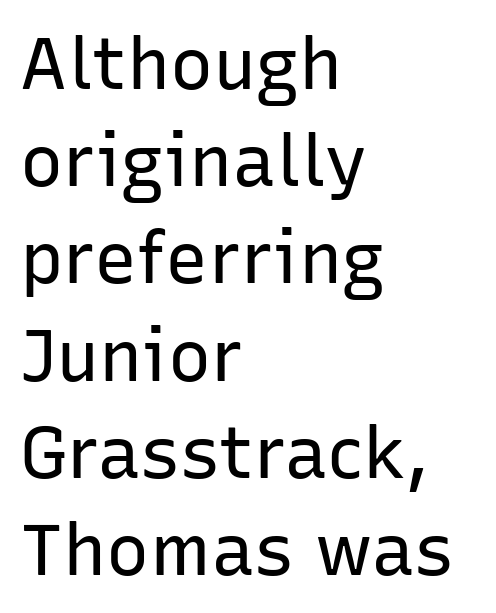
Q: Is the text bold? A: No.
Q: Is the text italic (slanted)? A: No, it is upright.
Q: Is the typeface a serif or a sans-serif typeface? A: Sans-serif.
Q: Is the text underlined? A: No.
Q: How is the paragraph aligned? A: Left-aligned.
Q: Is the spacing between letters normal or unusually wide? A: Normal.
Q: Is the spacing between lines tight, normal or loose? A: Normal.
Q: Width (condensed, normal, or wide)? A: Normal.
Q: Stroke contrast? A: Low.
Q: x-height? A: Medium.
Q: Monospaced? A: No.
